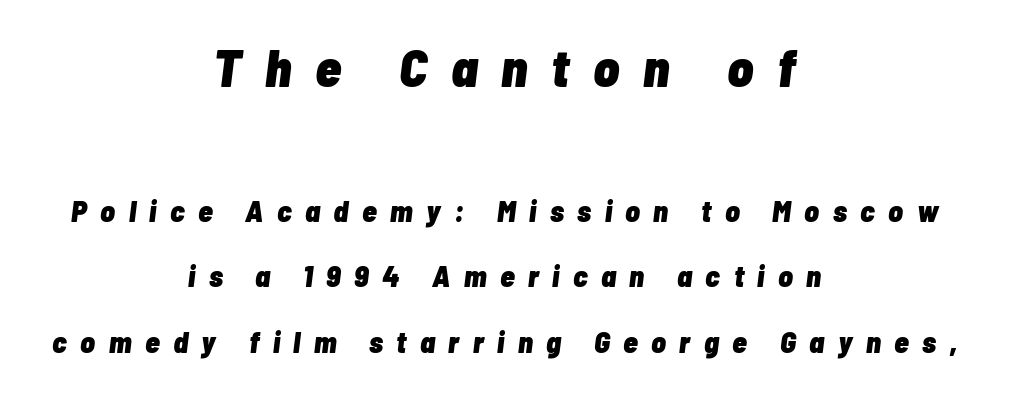
The image shows 53 px heavy, condensed type, italic (leaning right); set centered, loose line spacing (2.18x), unusually wide letter spacing (+0.45 em), not underlined; the first (top) block is 1.77x larger; low stroke contrast and a medium x-height.
